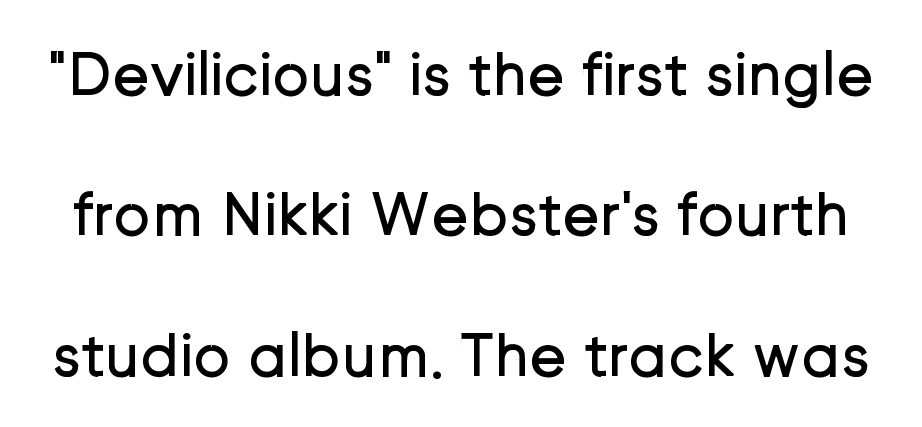
{"serif": "no", "italic": "no", "bold": "no", "weight": "regular", "width": "normal", "stroke_contrast": "low", "x_height": "medium", "monospaced": "no", "underline": "no", "line_spacing": "loose", "line_spacing_ratio": 2.23, "letter_spacing": "normal", "letter_spacing_em": 0.0, "glyph_px": 63}
